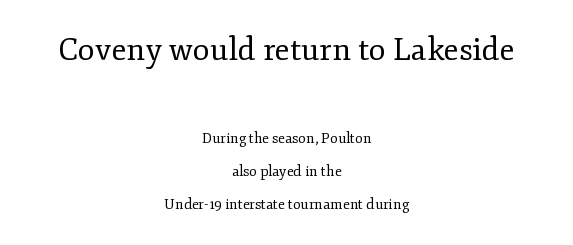
Compared with a typical body face, this is equally light or lighter still. Decoration check: the copy has no underline. A centered setting, common on invitations and titles, is used for this passage. These two chunks differ in scale, with the top chunk taking the larger measure. This sample trades compactness for vertical openness between lines.
